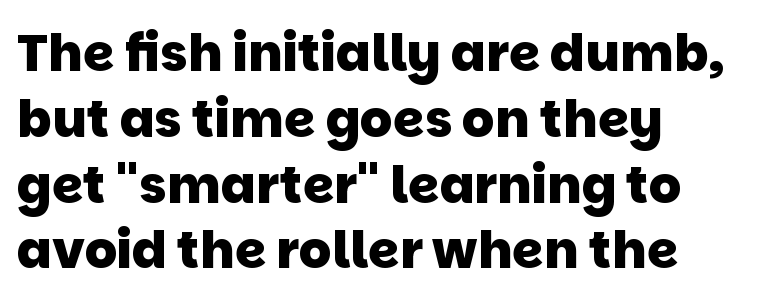
Q: Is the text bold? A: Yes.
Q: Is the typeface a serif or a sans-serif typeface? A: Sans-serif.
Q: Is the text underlined? A: No.
Q: How is the paragraph aligned? A: Left-aligned.
Q: Is the spacing between letters normal or unusually wide? A: Normal.
Q: Is the spacing between lines tight, normal or loose? A: Normal.
Q: Width (condensed, normal, or wide)? A: Normal.
Q: Stroke contrast? A: Low.
Q: x-height? A: Large.
Q: Monospaced? A: No.
